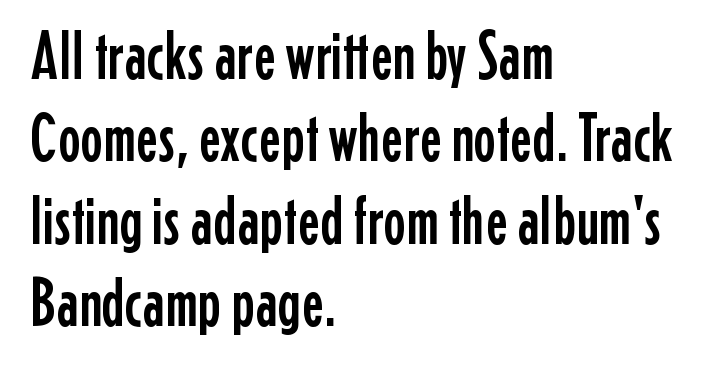
The image shows 68 px condensed sans-serif type, upright; set left-aligned, line spacing 1.21x, normal letter spacing, not underlined; low stroke contrast and a medium x-height.
